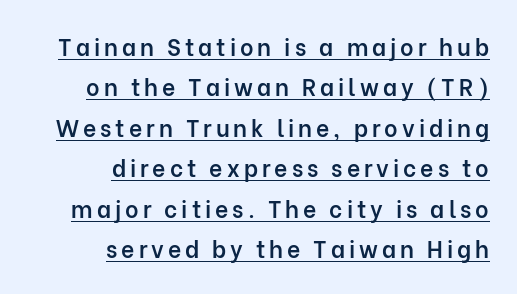
The ragged edge is on the left, which tells us the setting is flush right. Every word sits above its own underline. It's the straight-up-and-down kind of type. Typographic density is moderately raised because the face is semibold.
